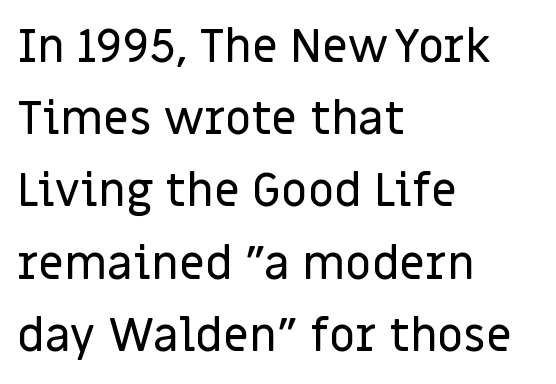
Q: Is the text italic (slanted)? A: No, it is upright.
Q: Is the typeface a serif or a sans-serif typeface? A: Sans-serif.
Q: Is the text underlined? A: No.
Q: How is the paragraph aligned? A: Left-aligned.
Q: Is the spacing between letters normal or unusually wide? A: Normal.
Q: Is the spacing between lines tight, normal or loose? A: Normal.
Q: Width (condensed, normal, or wide)? A: Normal.
Q: Stroke contrast? A: Low.
Q: x-height? A: Large.
Q: Monospaced? A: No.
